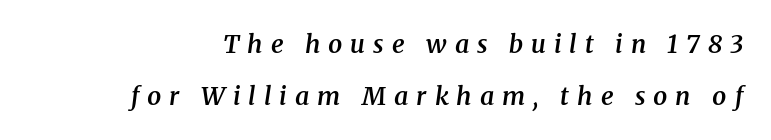
The passage shown has open, widely tracked lettering throughout. Underlining? Definitely not there. How heavy is the stroke? Medium-heavy — a semibold, shy of bold. How would I describe the line gaps? Wide and relaxed.
